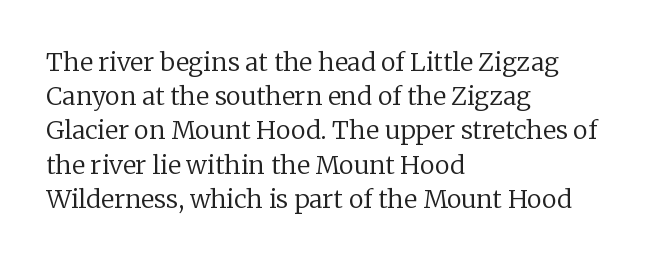
The image shows 25 px text type, upright; set left-aligned, normal line spacing (1.37x), normal letter spacing, not underlined.
